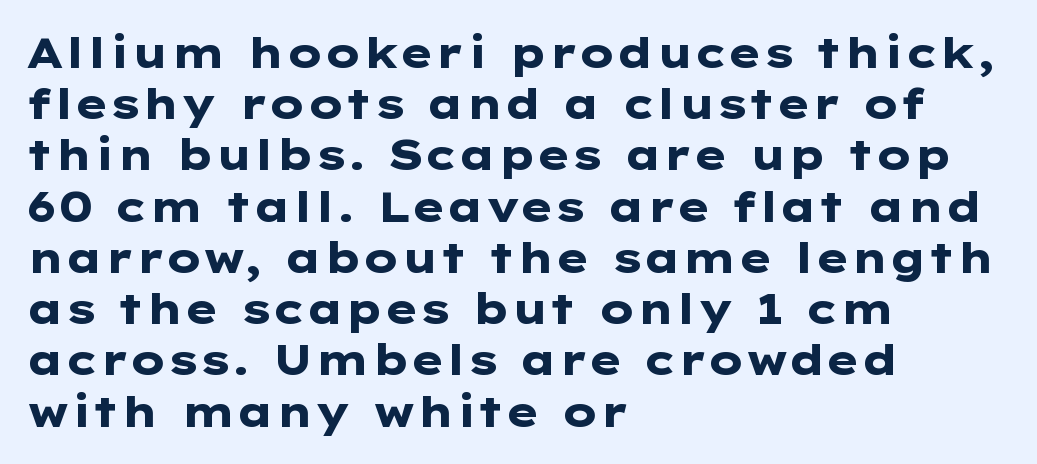
Look at the stroke-to-counter ratio: heavy, a bold. I'd call this a sans setting — the letters go barefoot. Nobody drew a line under any word here. Italic? Not at all — the glyphs are vertical. Here the glyphs are tracked normally, forming tight word shapes.
